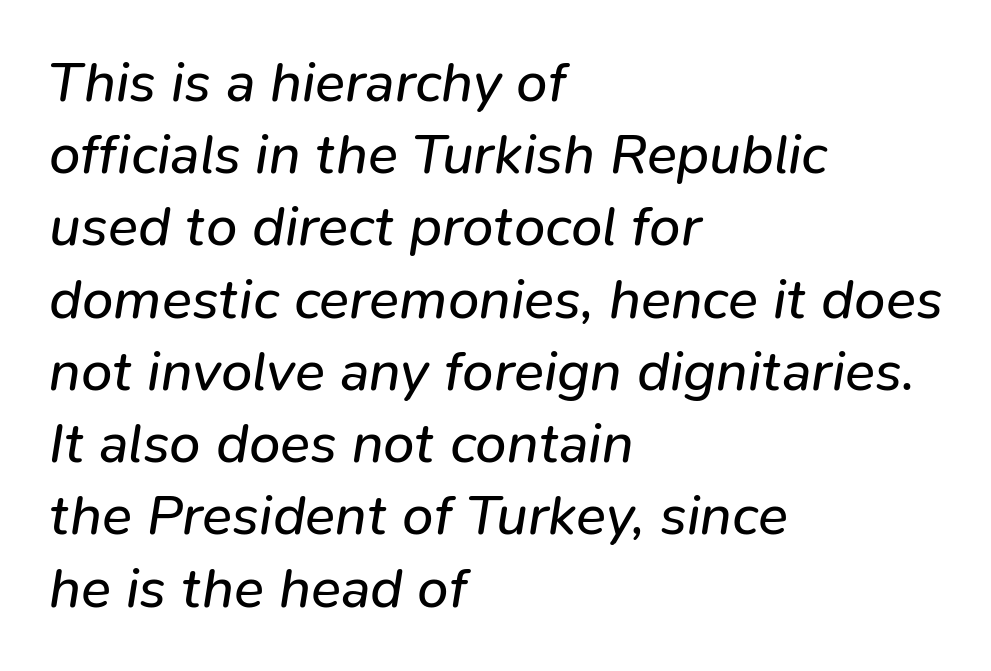
{"italic": "yes", "lean": "right", "slant_degrees": 9, "bold": "no", "weight": "regular", "width": "normal", "stroke_contrast": "low", "x_height": "medium", "monospaced": "no", "underline": "no", "align": "left", "line_spacing": "normal", "line_spacing_ratio": 1.29, "letter_spacing": "normal", "letter_spacing_em": 0.0, "glyph_px": 56}
